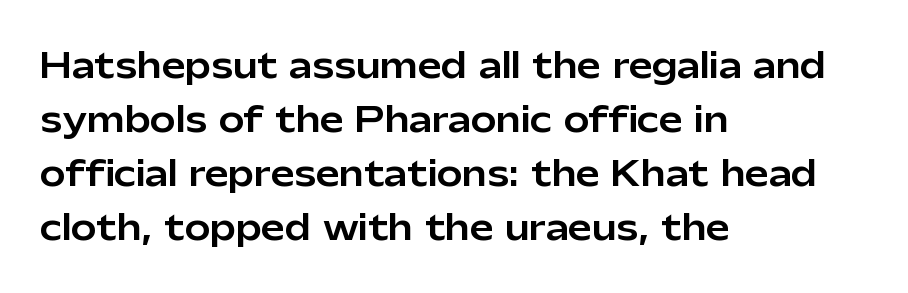
{"serif": "no", "italic": "no", "width": "normal", "stroke_contrast": "low", "x_height": "medium", "monospaced": "no", "underline": "no", "align": "left", "line_spacing": "normal", "line_spacing_ratio": 1.59, "letter_spacing": "normal", "letter_spacing_em": 0.0, "glyph_px": 34}
